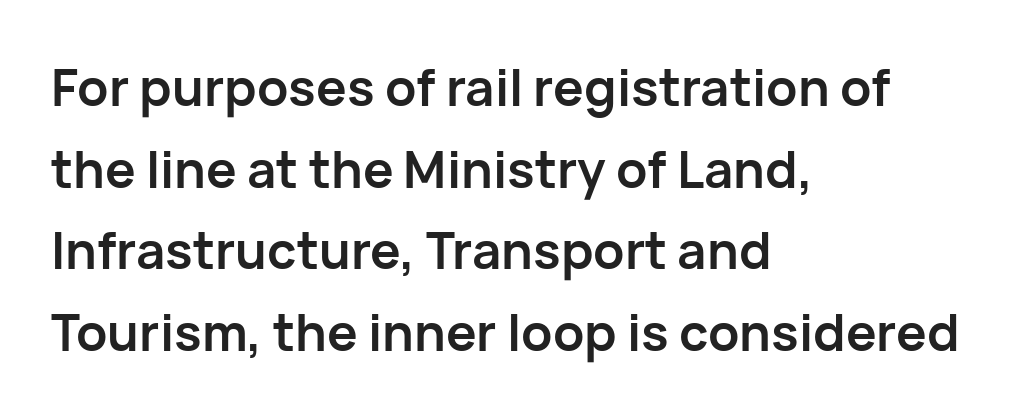
Q: Is the text bold? A: Yes.
Q: Is the text italic (slanted)? A: No, it is upright.
Q: Is the typeface a serif or a sans-serif typeface? A: Sans-serif.
Q: Is the text underlined? A: No.
Q: How is the paragraph aligned? A: Left-aligned.
Q: Is the spacing between letters normal or unusually wide? A: Normal.
Q: Is the spacing between lines tight, normal or loose? A: Normal.
Q: Width (condensed, normal, or wide)? A: Normal.
Q: Stroke contrast? A: Low.
Q: x-height? A: Medium.
Q: Monospaced? A: No.
